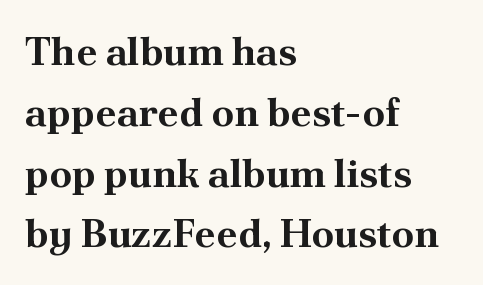
The image shows 40 px bold serif type, upright; set left-aligned, normal line spacing (1.52x), normal letter spacing, not underlined; medium stroke contrast and a small x-height.
